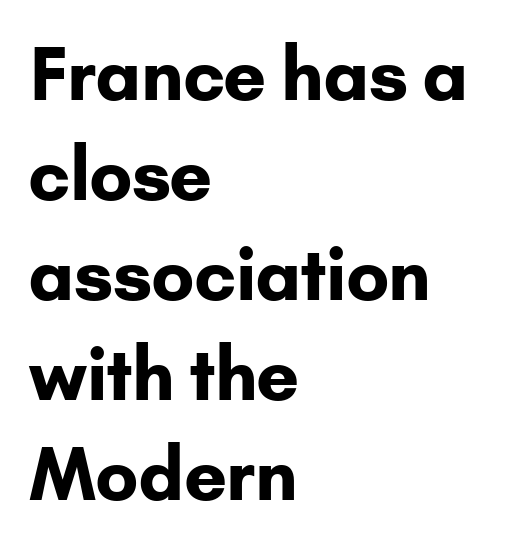
The image shows 71 px bold sans-serif type, upright; set left-aligned, normal line spacing (1.41x), normal letter spacing, not underlined; low stroke contrast and a small x-height.
